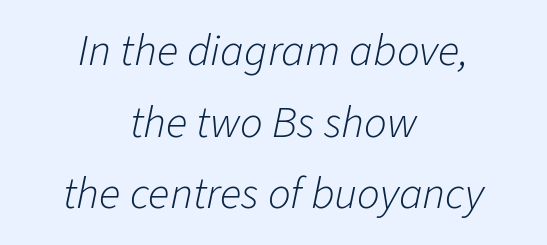
{"italic": "yes", "lean": "right", "slant_degrees": 11, "bold": "no", "weight": "light", "width": "normal", "stroke_contrast": "low", "x_height": "medium", "monospaced": "no", "underline": "no", "align": "center", "line_spacing": "normal", "line_spacing_ratio": 1.59, "letter_spacing": "normal", "letter_spacing_em": 0.0, "glyph_px": 45}
